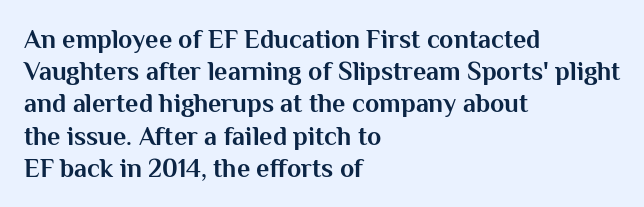
{"italic": "no", "bold": "yes", "underline": "no", "align": "left", "line_spacing_ratio": 1.24, "letter_spacing": "normal", "letter_spacing_em": 0.0, "glyph_px": 26}
